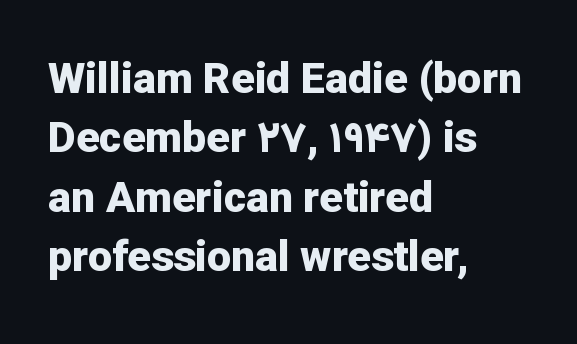
The image shows 43 px bold sans-serif type, upright; set left-aligned, normal line spacing (1.38x), normal letter spacing, not underlined; low stroke contrast and a medium x-height.
